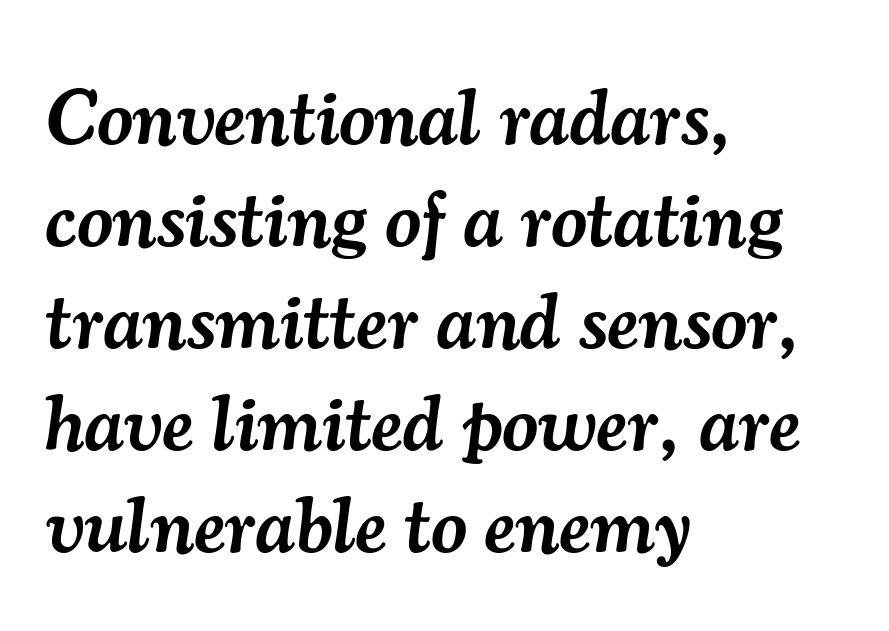
{"serif": "yes", "italic": "yes", "lean": "right", "slant_degrees": 7, "bold": "semi", "weight": "semibold", "width": "normal", "stroke_contrast": "medium", "x_height": "small", "monospaced": "no", "underline": "no", "align": "left", "line_spacing": "normal", "line_spacing_ratio": 1.29, "letter_spacing": "normal", "letter_spacing_em": 0.0, "glyph_px": 79}
